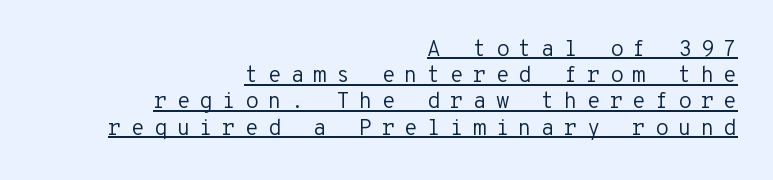
{"italic": "no", "bold": "no", "underline": "yes", "align": "right", "line_spacing_ratio": 1.19, "letter_spacing": "wide", "letter_spacing_em": 0.42, "glyph_px": 22}
